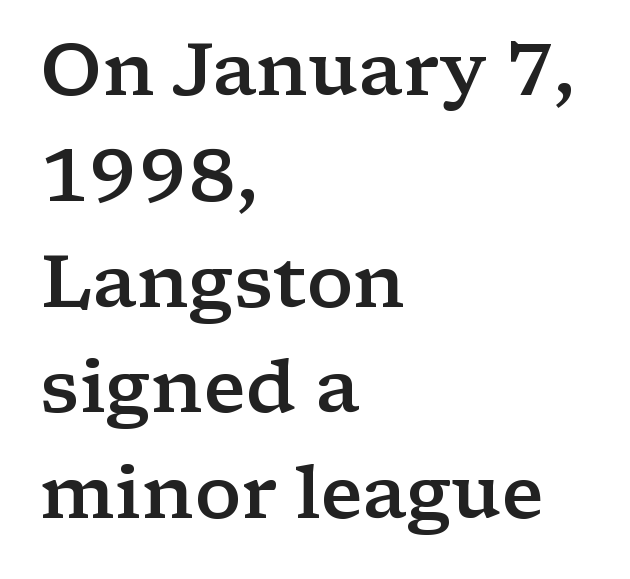
Q: Is the text bold? A: Semi-bold.
Q: Is the text italic (slanted)? A: No, it is upright.
Q: Is the typeface a serif or a sans-serif typeface? A: Serif.
Q: Is the text underlined? A: No.
Q: How is the paragraph aligned? A: Left-aligned.
Q: Is the spacing between letters normal or unusually wide? A: Normal.
Q: Is the spacing between lines tight, normal or loose? A: Normal.
Q: Width (condensed, normal, or wide)? A: Wide.
Q: Stroke contrast? A: Low.
Q: x-height? A: Medium.
Q: Monospaced? A: No.
